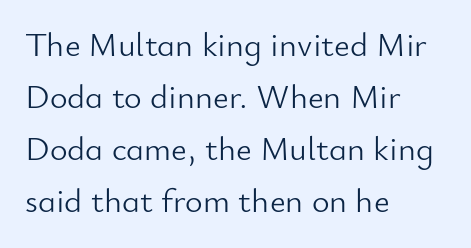
The image shows 34 px light sans-serif type, upright; set left-aligned, normal line spacing (1.53x), normal letter spacing, not underlined; low stroke contrast and a small x-height.
